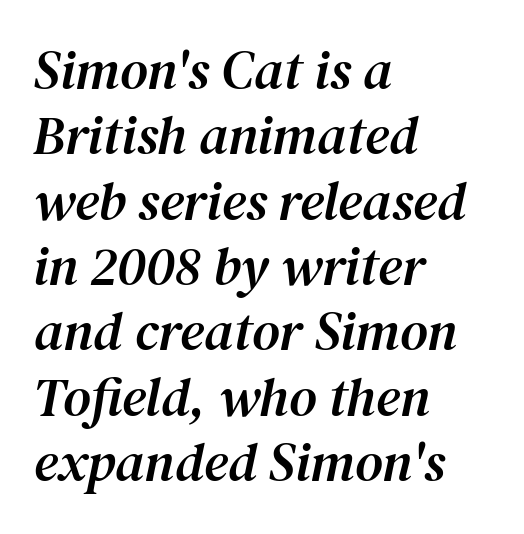
Check where the strokes stop: tiny serifs finish them off. The passage is arranged the way most books set body copy — flush left. In terms of letterspacing, this is plain default setting. Tall strokes in this sample are angled rather than plumb. Underlining? Definitely not there. This sample has the flowing, uneven cadence of proportional lettering.
